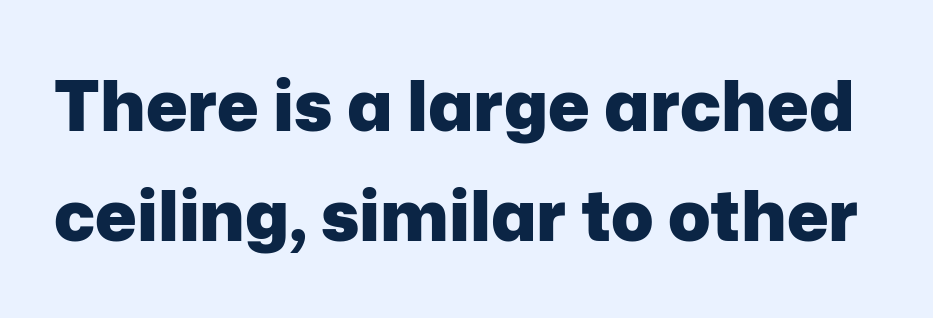
Just letters on the line, the space beneath them empty. Here the designer chose a conventional face with non-uniform glyph widths. The specimen reads as upright at a glance. The rendering shows plain stroke endings on the letterforms — a sans-serif design.
